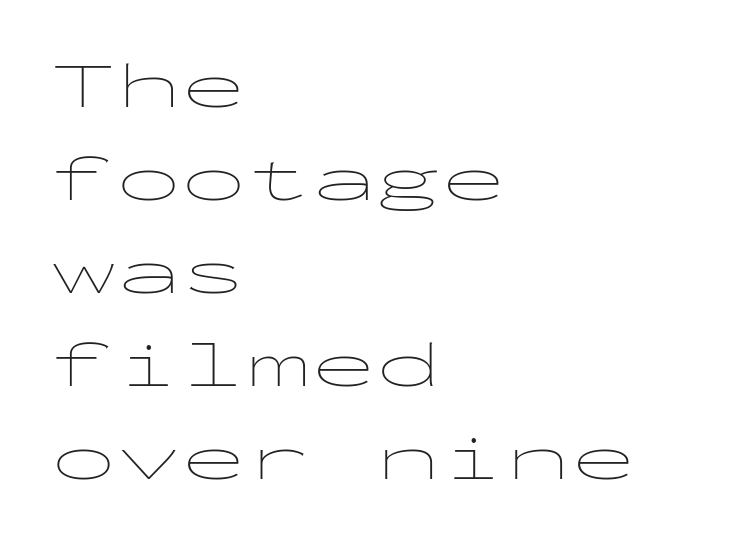
This rendering uses left alignment, leaving the right contour irregular. A normal amount of white space separates one row of letters from the next. Type style note: lacks serifs. The words here are not underlined. Spacing verdict: monospaced, one width for all characters. This sample uses an upright cut, with every glyph sitting square on the baseline.
